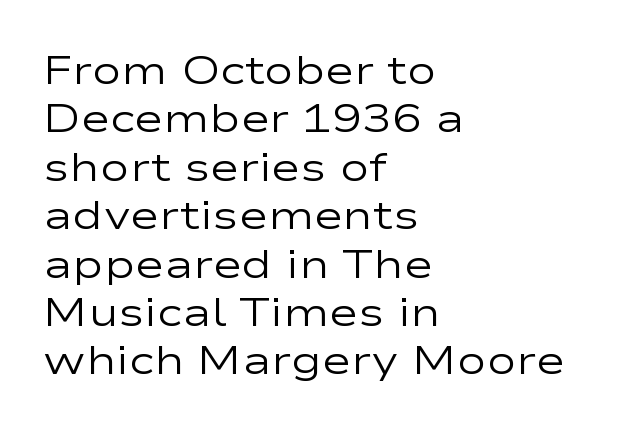
Just letters on the line, the space beneath them empty. The font family rendered here belongs to the sans-serif group. Does the lettering tilt? It doesn't — this is upright. Varying glyph widths throughout — classic text-font behaviour. Inter-character spacing is left at the font's built-in metrics. A light-to-regular cut is what we see here.
